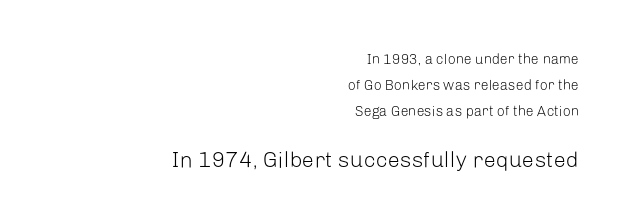
The image shows 22 px text type, upright; set right-aligned, line spacing 1.87x, normal letter spacing, not underlined; the second (bottom) block is 1.57x larger.
